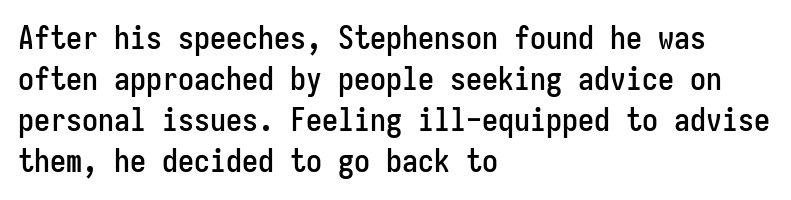
Q: Is the text italic (slanted)? A: No, it is upright.
Q: Is the typeface a serif or a sans-serif typeface? A: Sans-serif.
Q: Is the text underlined? A: No.
Q: How is the paragraph aligned? A: Left-aligned.
Q: Is the spacing between letters normal or unusually wide? A: Normal.
Q: Is the spacing between lines tight, normal or loose? A: Normal.
Q: Width (condensed, normal, or wide)? A: Condensed.
Q: Stroke contrast? A: Low.
Q: x-height? A: Medium.
Q: Monospaced? A: Yes.
